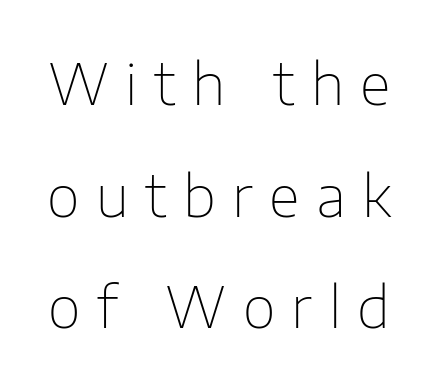
{"serif": "no", "italic": "no", "bold": "no", "weight": "thin", "width": "normal", "stroke_contrast": "low", "x_height": "medium", "monospaced": "no", "underline": "no", "line_spacing": "loose", "line_spacing_ratio": 1.96, "letter_spacing": "wide", "letter_spacing_em": 0.29, "glyph_px": 57}
